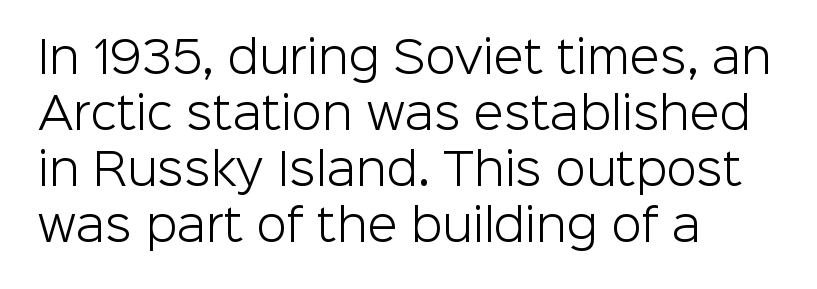
The image shows 44 px light sans-serif type, upright; set left-aligned, normal line spacing (1.27x), normal letter spacing, not underlined; low stroke contrast and a medium x-height.
